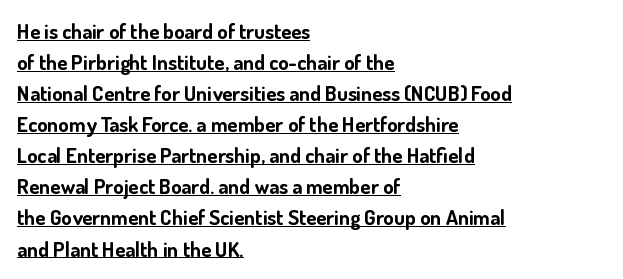
Q: Is the text bold? A: Yes.
Q: Is the text italic (slanted)? A: No, it is upright.
Q: Is the text underlined? A: Yes.
Q: How is the paragraph aligned? A: Left-aligned.
Q: Is the spacing between letters normal or unusually wide? A: Normal.
Q: Is the spacing between lines tight, normal or loose? A: Normal.
